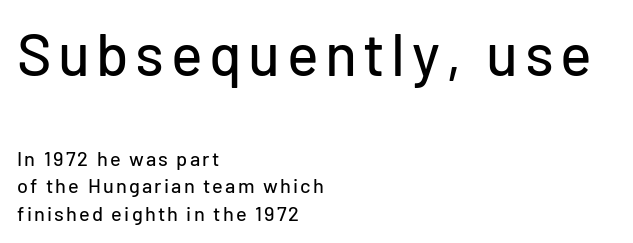
{"serif": "no", "italic": "no", "width": "normal", "stroke_contrast": "low", "x_height": "medium", "monospaced": "no", "underline": "no", "align": "left", "line_spacing": "normal", "line_spacing_ratio": 1.38, "larger_block": "first", "size_ratio": 2.95, "glyph_px": 59}
